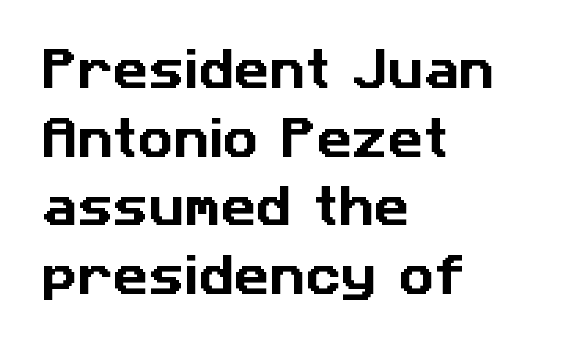
Descender tails drop into unmarked territory. Leftover space on each line is placed entirely after the last word. Baseline-to-baseline distance is the conventional proportion of letter height. The face used here is proportionally spaced, like ordinary book or web type. The tracking reads as untouched default to a designer's eye.
